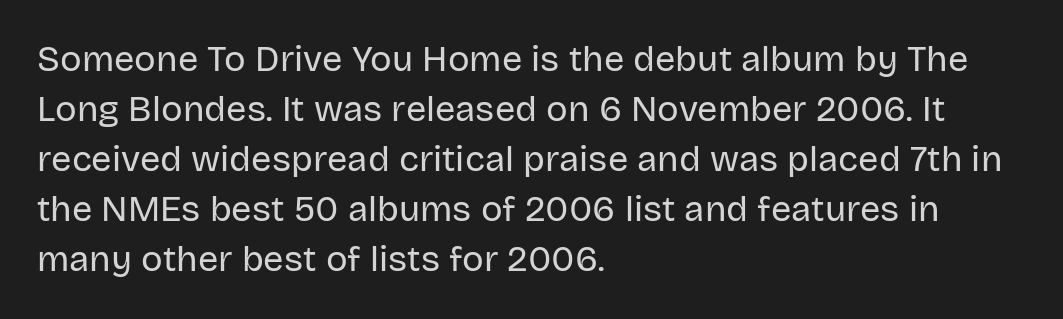
Tall strokes in this sample are plumb rather than angled. The ragged edge is on the right, which tells us the setting is flush left. Students, note that the glyphs here touch the page at normal intervals. Proportional: the letters do not fall into vertical columns. The lines sit at an ordinary, default distance from one another.
